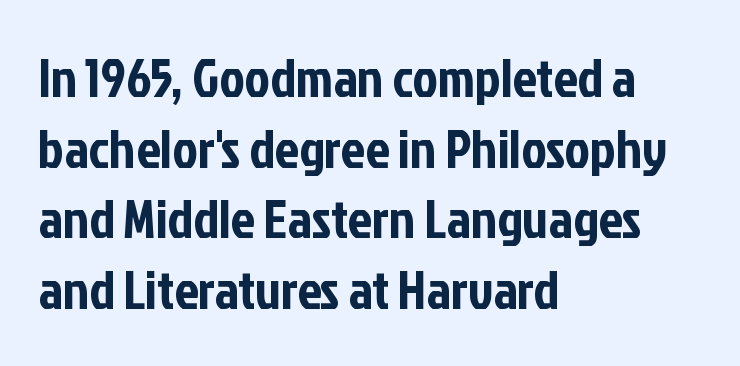
{"serif": "no", "italic": "no", "width": "condensed", "stroke_contrast": "low", "x_height": "medium", "monospaced": "no", "underline": "no", "align": "left", "line_spacing": "normal", "line_spacing_ratio": 1.31, "letter_spacing": "normal", "letter_spacing_em": 0.0, "glyph_px": 54}
